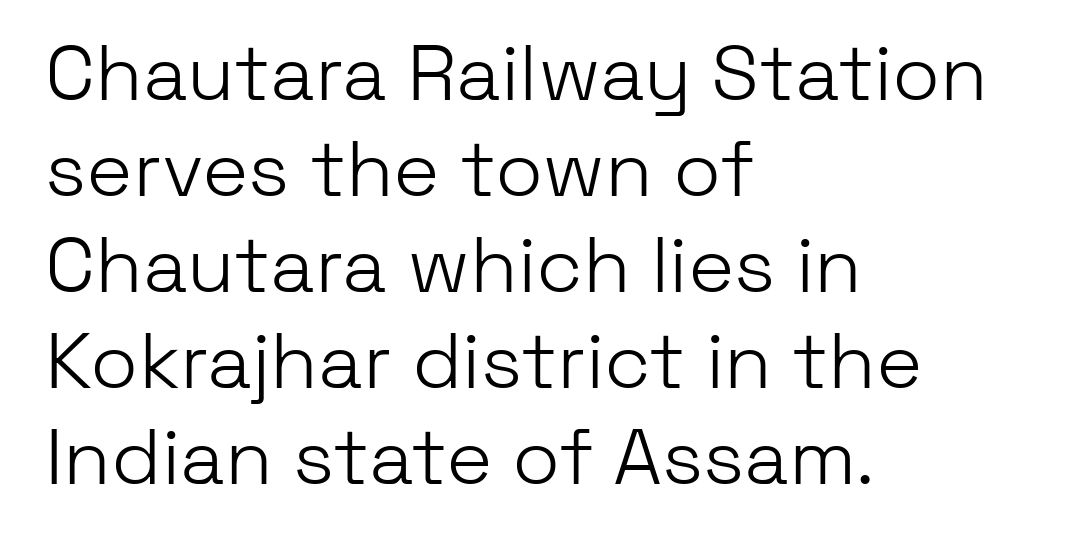
{"serif": "no", "italic": "no", "bold": "no", "weight": "light", "width": "normal", "stroke_contrast": "low", "x_height": "medium", "monospaced": "no", "underline": "no", "align": "left", "line_spacing_ratio": 1.23, "letter_spacing": "normal", "letter_spacing_em": 0.0, "glyph_px": 78}
